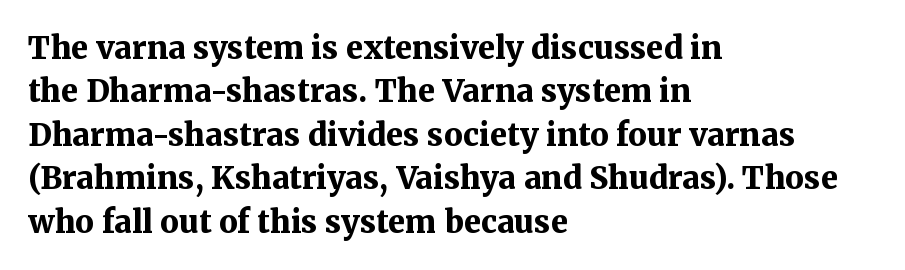
The image shows 31 px bold serif type, upright; set left-aligned, normal line spacing (1.4x), normal letter spacing, not underlined; medium stroke contrast and a medium x-height.
